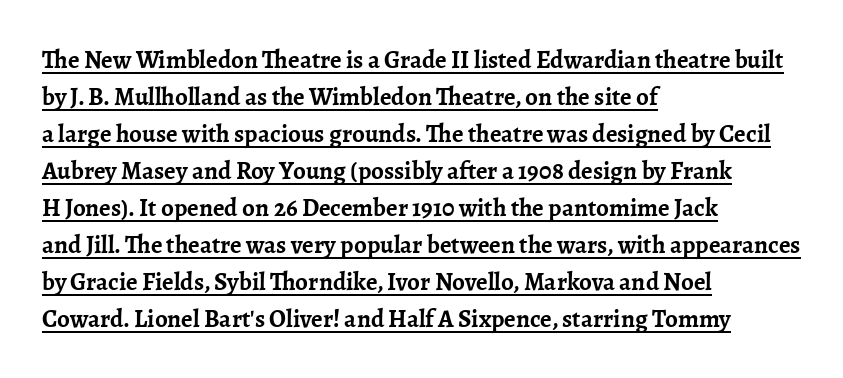
Q: Is the text bold? A: Yes.
Q: Is the text italic (slanted)? A: No, it is upright.
Q: Is the text underlined? A: Yes.
Q: How is the paragraph aligned? A: Left-aligned.
Q: Is the spacing between letters normal or unusually wide? A: Normal.
Q: Is the spacing between lines tight, normal or loose? A: Normal.
